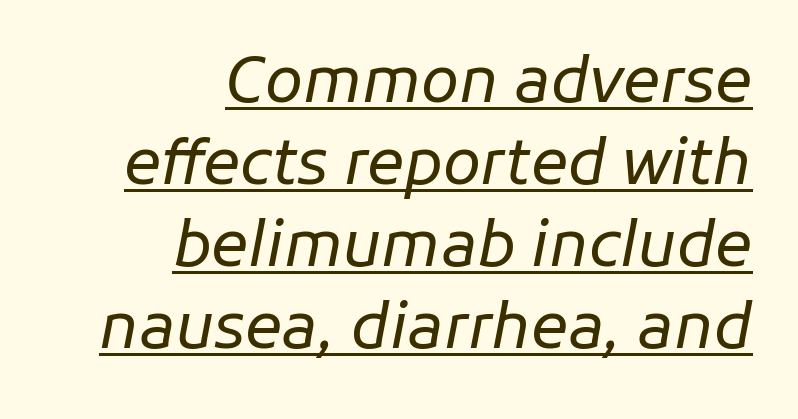
Q: Is the text bold? A: No.
Q: Is the text italic (slanted)? A: Yes, it leans right by about 11 degrees.
Q: Is the text underlined? A: Yes.
Q: How is the paragraph aligned? A: Right-aligned.
Q: Is the spacing between letters normal or unusually wide? A: Normal.
Q: Is the spacing between lines tight, normal or loose? A: Normal.
Q: Width (condensed, normal, or wide)? A: Normal.
Q: Stroke contrast? A: Low.
Q: x-height? A: Medium.
Q: Monospaced? A: No.
